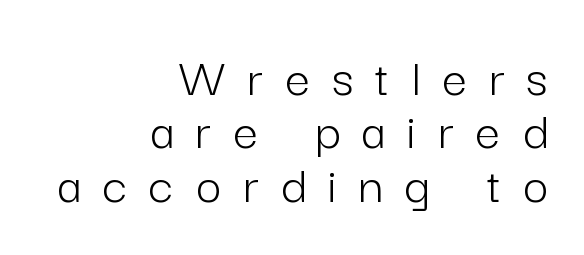
Looks like regular typesetting: each glyph gets only the width it needs. Leftover space on each line is placed entirely before the opening word. The passage shown stacks its lines with hardly any gap. Check the space under the baseline: it is left empty. Ink coverage per letter is moderate at most.
